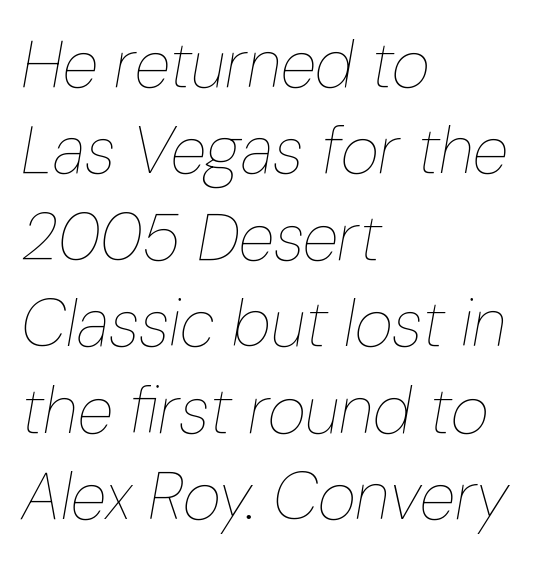
Q: Is the text bold? A: No.
Q: Is the text italic (slanted)? A: Yes, it leans right by about 10 degrees.
Q: Is the text underlined? A: No.
Q: How is the paragraph aligned? A: Left-aligned.
Q: Is the spacing between letters normal or unusually wide? A: Normal.
Q: Is the spacing between lines tight, normal or loose? A: Normal.
Q: Width (condensed, normal, or wide)? A: Condensed.
Q: Stroke contrast? A: Low.
Q: x-height? A: Medium.
Q: Monospaced? A: No.
